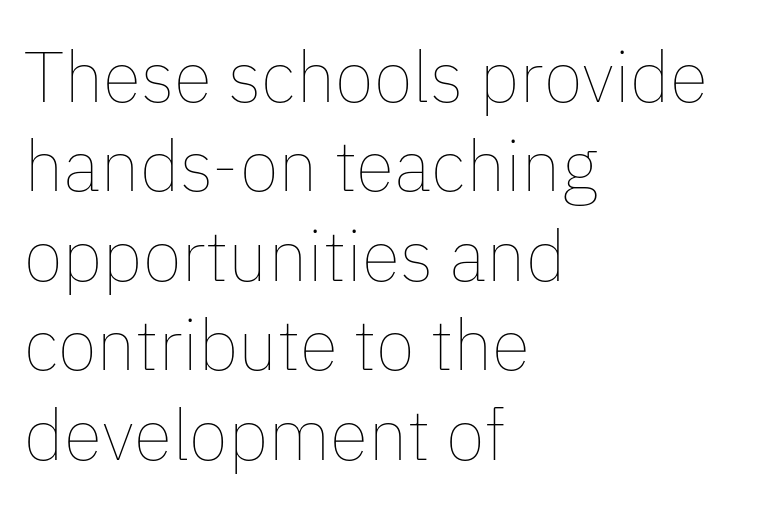
This rendering leaves character spacing at its baseline value. Quick note: underline off. The typeface has the unassuming heft of standard copy or less. Every character sits straight up, as roman type does.
